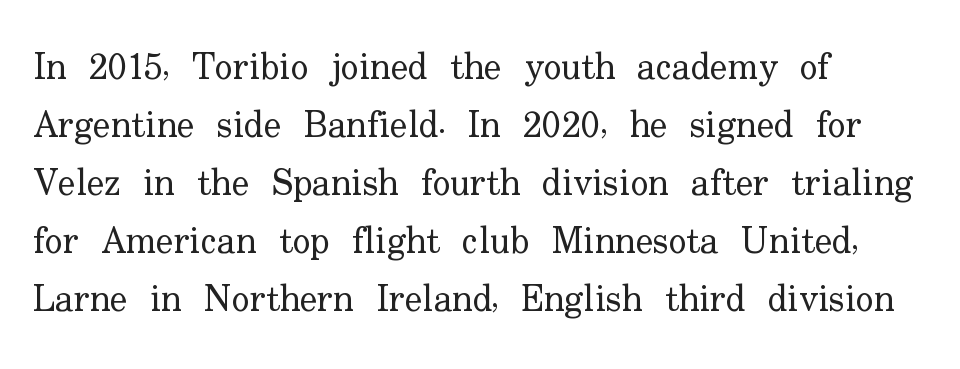
Q: Is the text bold? A: No.
Q: Is the text italic (slanted)? A: No, it is upright.
Q: Is the typeface a serif or a sans-serif typeface? A: Serif.
Q: Is the text underlined? A: No.
Q: How is the paragraph aligned? A: Left-aligned.
Q: Is the spacing between letters normal or unusually wide? A: Normal.
Q: Is the spacing between lines tight, normal or loose? A: Normal.
Q: Width (condensed, normal, or wide)? A: Normal.
Q: Stroke contrast? A: Low.
Q: x-height? A: Small.
Q: Monospaced? A: No.
